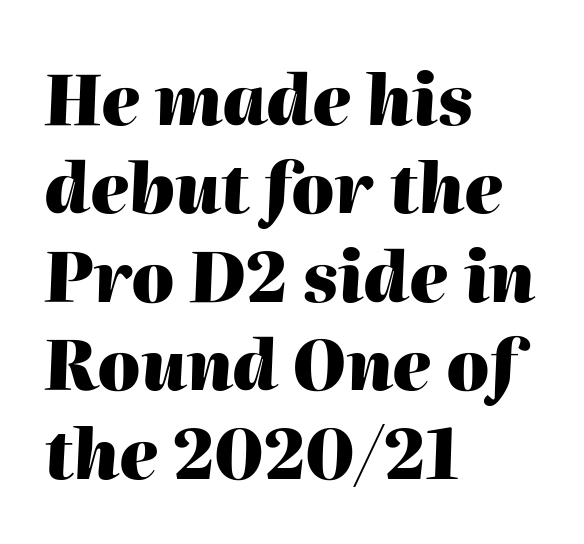
{"italic": "yes", "lean": "right", "slant_degrees": 2, "bold": "yes", "weight": "heavy", "width": "normal", "stroke_contrast": "high", "x_height": "medium", "monospaced": "no", "underline": "no", "align": "left", "line_spacing": "normal", "line_spacing_ratio": 1.3, "letter_spacing": "normal", "letter_spacing_em": 0.0, "glyph_px": 68}
